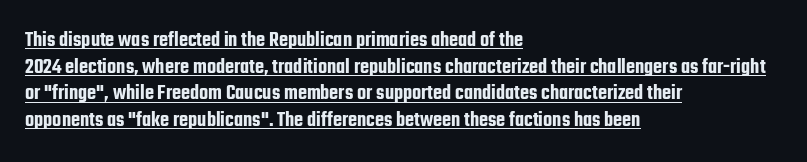
Q: Is the text italic (slanted)? A: No, it is upright.
Q: Is the text underlined? A: Yes.
Q: How is the paragraph aligned? A: Left-aligned.
Q: Is the spacing between letters normal or unusually wide? A: Normal.
Q: Is the spacing between lines tight, normal or loose? A: Normal.
